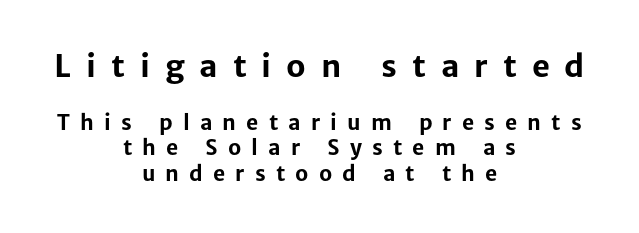
Q: Is the text bold? A: Yes.
Q: Is the text italic (slanted)? A: No, it is upright.
Q: Is the typeface a serif or a sans-serif typeface? A: Sans-serif.
Q: Is the text underlined? A: No.
Q: How is the paragraph aligned? A: Centered.
Q: Is the spacing between letters normal or unusually wide? A: Unusually wide.
Q: Which block of text is set in a larger size, the first (top) or the second (bottom)? A: The first (top) one.
Q: Width (condensed, normal, or wide)? A: Normal.
Q: Stroke contrast? A: Low.
Q: x-height? A: Medium.
Q: Monospaced? A: No.
